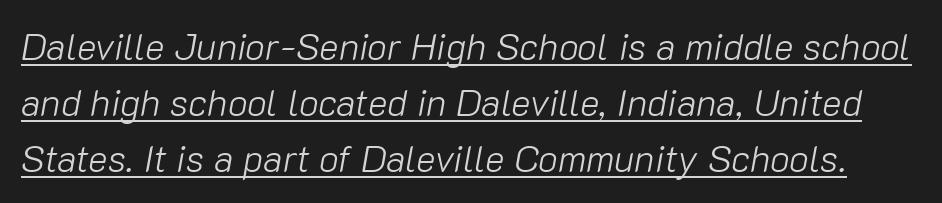
The rendering uses natural spacing where letterforms have individual widths. The weight would be labelled regular, book, light, or lighter still. The rendering uses a moderate line-height, typical for paragraphs. The lettering is marked with a stroke running underneath it. A typesetter would call this zero additional tracking. When letters slant like this, we call the style italic.
